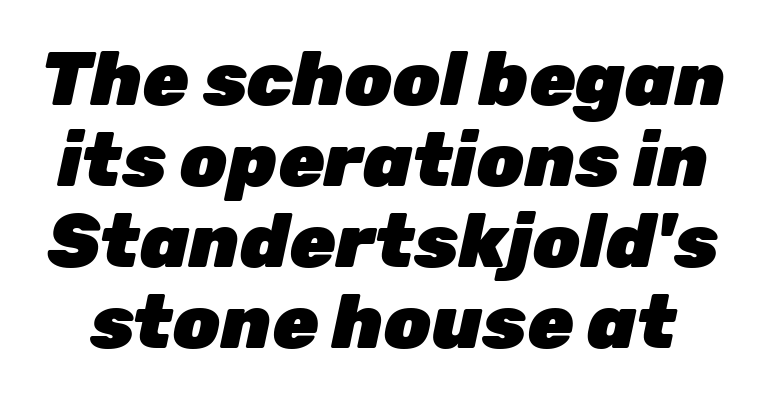
The area under the type is left untouched. These lines carry a lot of weight — the face is fully bold. Is this a fixed-width face? No — the glyphs have proportional, varying widths. Each word holds together tightly as a unit, with standard inter-letter gaps. Baseline-to-baseline distance is barely more than the letter height. Looking at the ascenders, they clearly lean.
